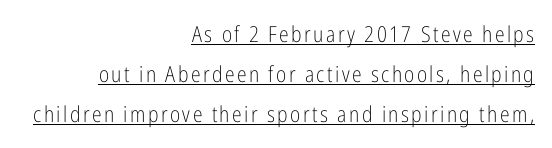
The typesetter chose a ragged-left arrangement here. Do the letters lean? They stand straight. Stems here are at most as thick as an everyday book face. In designer terms, the underline attribute is active on this setting.
